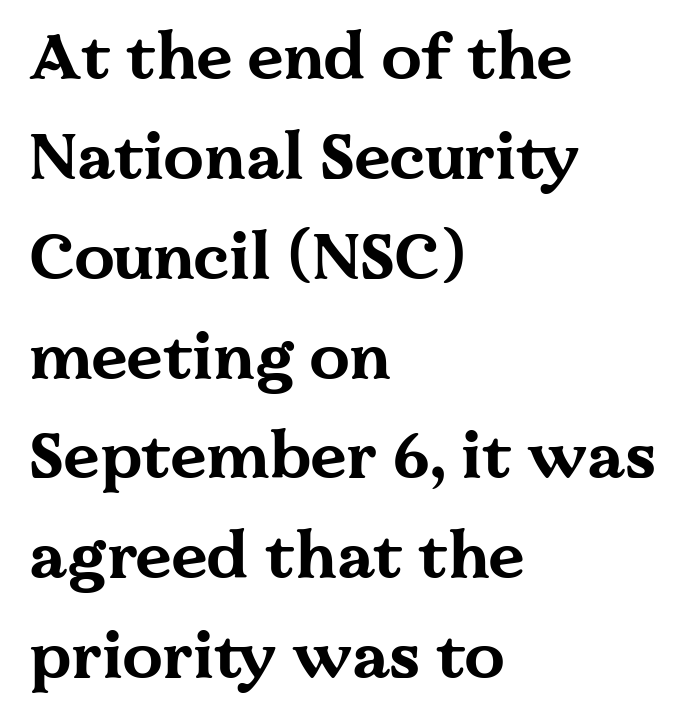
The image shows 64 px bold, wide serif type, upright; set left-aligned, normal line spacing (1.56x), normal letter spacing, not underlined; medium stroke contrast and a medium x-height.
